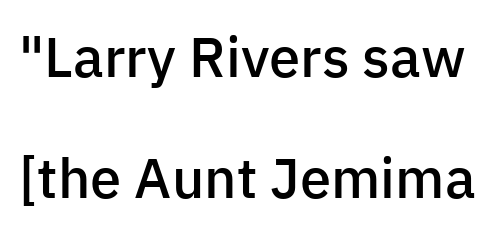
The image shows 56 px semibold sans-serif type, upright; set loose line spacing (2.16x), normal letter spacing, not underlined; low stroke contrast and a medium x-height.
